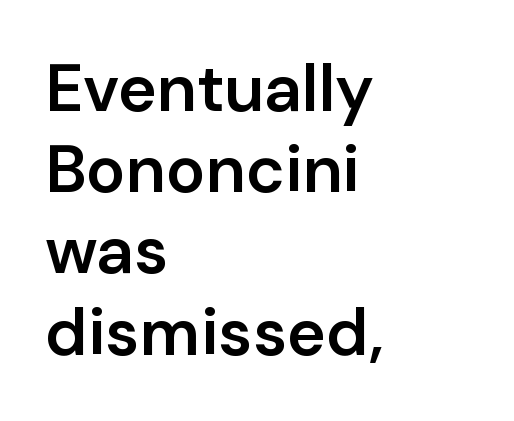
Q: Is the text bold? A: Semi-bold.
Q: Is the text italic (slanted)? A: No, it is upright.
Q: Is the typeface a serif or a sans-serif typeface? A: Sans-serif.
Q: Is the text underlined? A: No.
Q: How is the paragraph aligned? A: Left-aligned.
Q: Is the spacing between letters normal or unusually wide? A: Normal.
Q: Width (condensed, normal, or wide)? A: Normal.
Q: Stroke contrast? A: Low.
Q: x-height? A: Medium.
Q: Monospaced? A: No.
